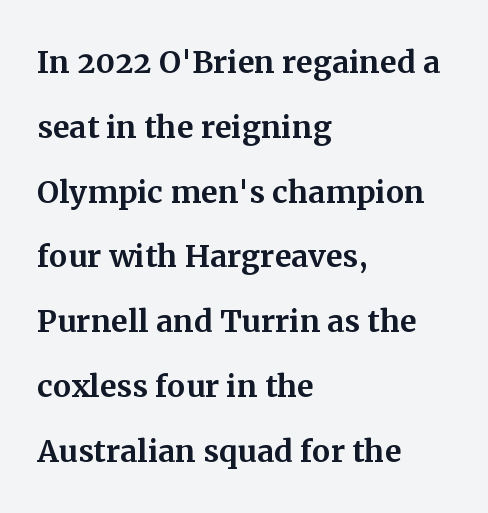
The image shows 41 px serif type, upright; set left-aligned, normal line spacing (1.58x), normal letter spacing, not underlined; medium stroke contrast and a medium x-height.
